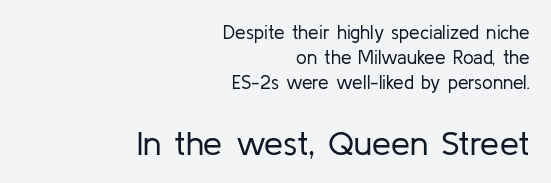
Q: Is the text bold? A: No.
Q: Is the text italic (slanted)? A: No, it is upright.
Q: Is the typeface a serif or a sans-serif typeface? A: Sans-serif.
Q: Is the text underlined? A: No.
Q: How is the paragraph aligned? A: Right-aligned.
Q: Is the spacing between letters normal or unusually wide? A: Normal.
Q: Is the spacing between lines tight, normal or loose? A: Normal.
Q: Which block of text is set in a larger size, the first (top) or the second (bottom)? A: The second (bottom) one.
Q: Width (condensed, normal, or wide)? A: Normal.
Q: Stroke contrast? A: Low.
Q: x-height? A: Medium.
Q: Monospaced? A: No.
